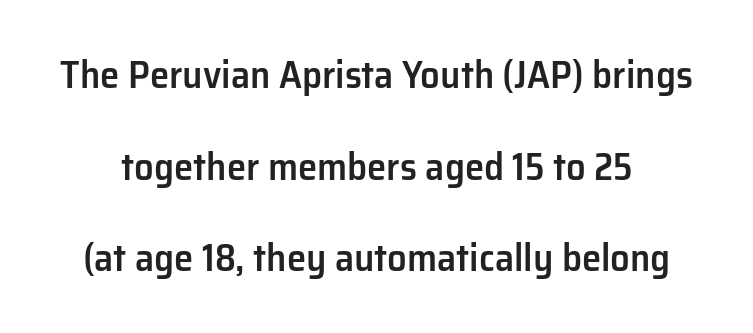
{"serif": "no", "italic": "no", "bold": "semi", "weight": "semibold", "width": "normal", "stroke_contrast": "low", "x_height": "medium", "monospaced": "no", "underline": "no", "line_spacing": "loose", "line_spacing_ratio": 2.35, "letter_spacing": "normal", "letter_spacing_em": 0.0, "glyph_px": 39}
